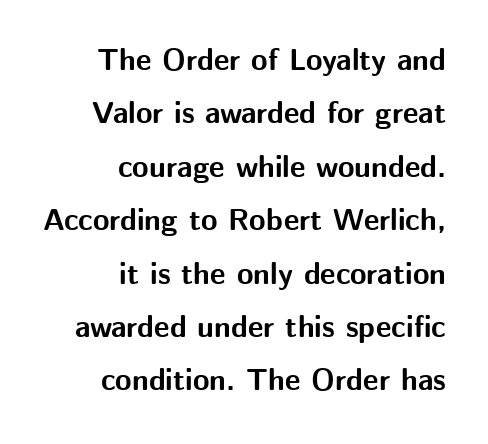
The image shows 30 px bold sans-serif type, upright; set right-aligned, line spacing 1.78x, normal letter spacing, not underlined; medium stroke contrast and a medium x-height.
